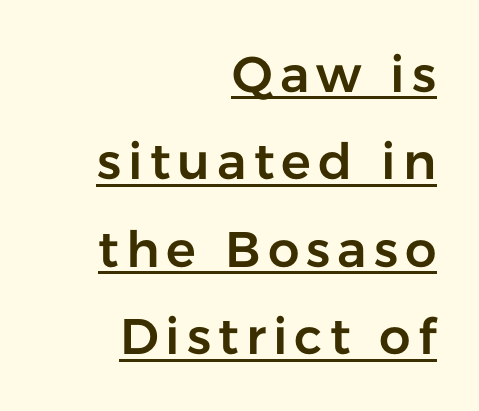
These lines were composed using upright roman letters. You could not count columns in this text — the font is proportionally spaced. Underlined type. Typeset ragged left — the right edge is the straight one.
